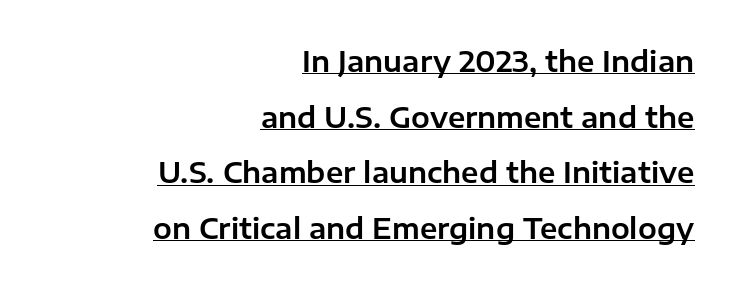
The image shows 28 px sans-serif type, upright; set right-aligned, loose line spacing (1.99x), normal letter spacing, underlined; low stroke contrast and a medium x-height.
